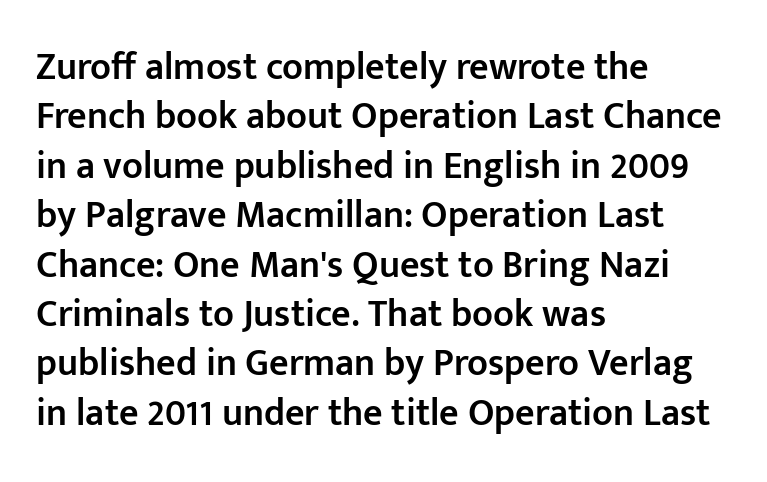
{"serif": "no", "italic": "no", "bold": "semi", "weight": "semibold", "width": "normal", "stroke_contrast": "low", "x_height": "medium", "monospaced": "no", "underline": "no", "align": "left", "line_spacing": "normal", "line_spacing_ratio": 1.3, "letter_spacing": "normal", "letter_spacing_em": 0.0, "glyph_px": 38}
